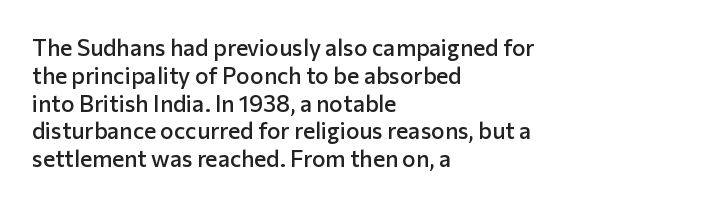
The letters stand straight up with perfectly vertical stems. Standard letterfit; no display-style spreading of the glyphs. Leftover space on each line is placed entirely after the last word. Look at the stroke-to-counter ratio: somewhat heavy, a semibold. Beneath every word, the page is bare.
